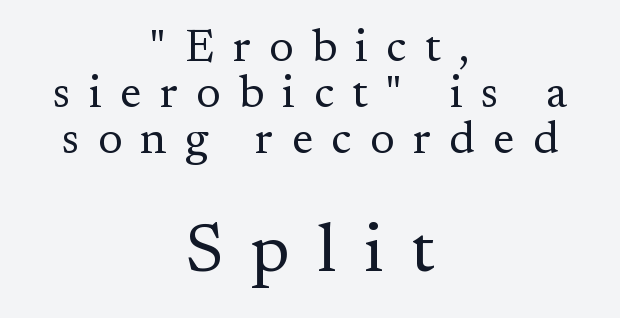
{"serif": "yes", "italic": "no", "bold": "no", "weight": "regular", "width": "normal", "stroke_contrast": "medium", "x_height": "small", "monospaced": "no", "underline": "no", "align": "center", "line_spacing": "tight", "line_spacing_ratio": 1.0, "letter_spacing": "wide", "letter_spacing_em": 0.4, "larger_block": "second", "size_ratio": 1.5, "glyph_px": 69}
